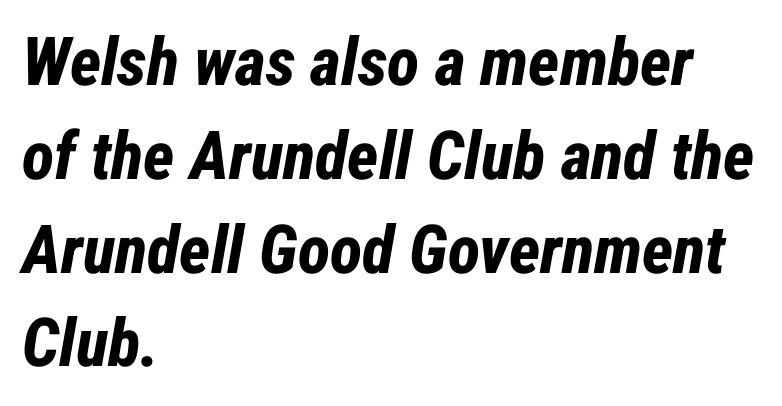
Look at the stroke-to-counter ratio: heavy, a bold. These lines are rendered in a variable-pitch font. These lines are set flush left with a ragged right edge. The letterforms sit shoulder to shoulder at normal distance.
